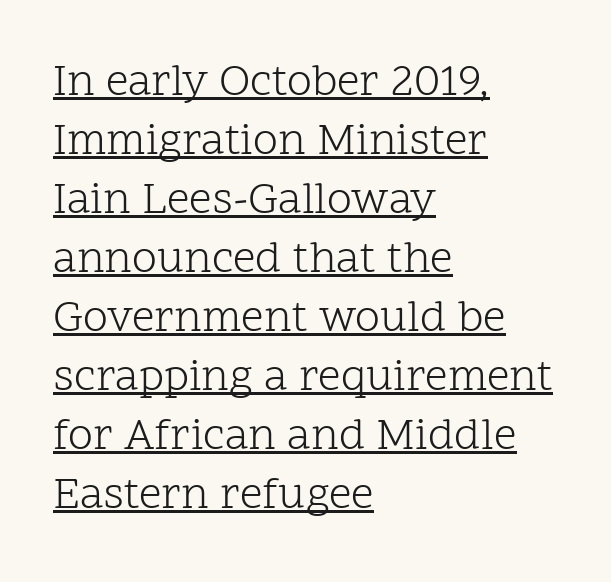
The image shows 45 px light serif type, upright; set left-aligned, normal line spacing (1.31x), normal letter spacing, underlined; low stroke contrast and a medium x-height.
